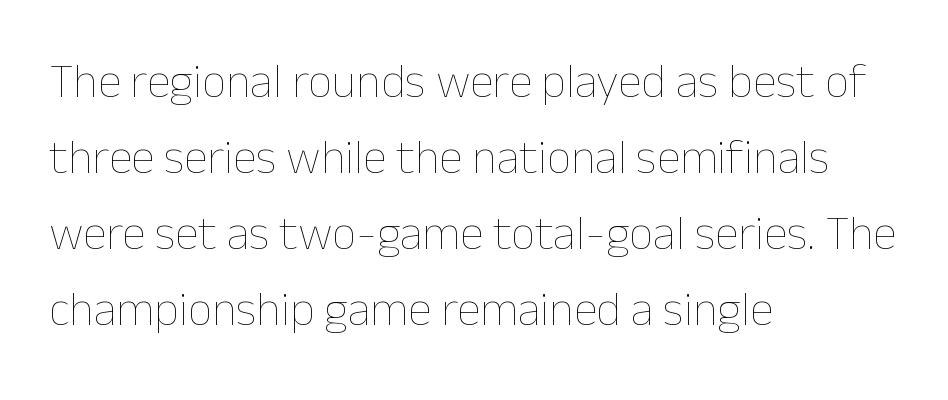
Q: Is the text bold? A: No.
Q: Is the text italic (slanted)? A: No, it is upright.
Q: Is the text underlined? A: No.
Q: How is the paragraph aligned? A: Left-aligned.
Q: Is the spacing between letters normal or unusually wide? A: Normal.
Q: Is the spacing between lines tight, normal or loose? A: Normal.
Q: Width (condensed, normal, or wide)? A: Normal.
Q: Stroke contrast? A: Low.
Q: x-height? A: Medium.
Q: Monospaced? A: No.
